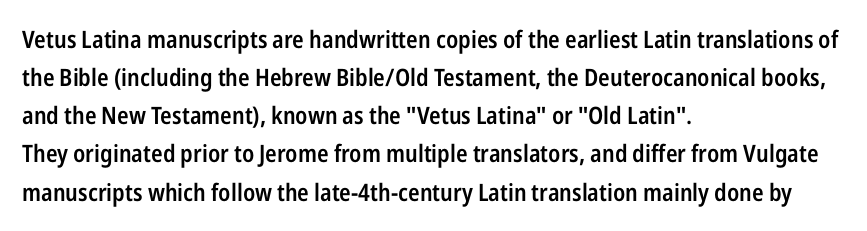
{"italic": "no", "bold": "semi", "underline": "no", "align": "left", "line_spacing": "normal", "line_spacing_ratio": 1.59, "letter_spacing": "normal", "letter_spacing_em": 0.0, "glyph_px": 24}
